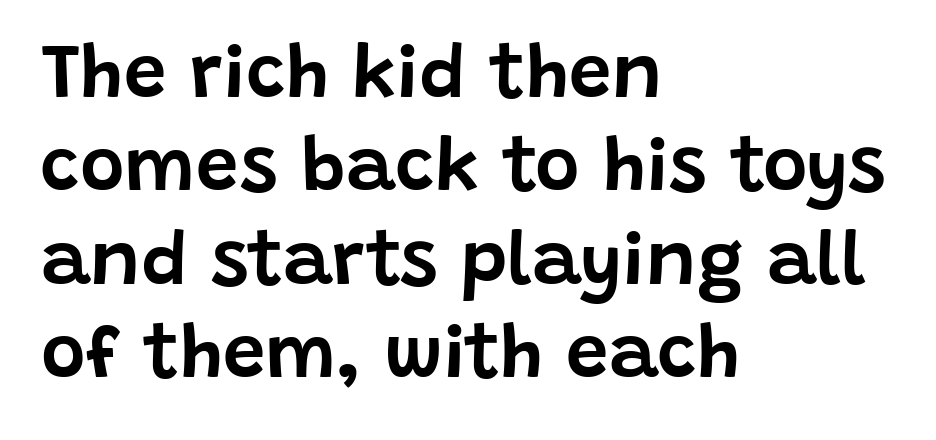
Q: Is the text italic (slanted)? A: No, it is upright.
Q: Is the typeface a serif or a sans-serif typeface? A: Sans-serif.
Q: Is the text underlined? A: No.
Q: How is the paragraph aligned? A: Left-aligned.
Q: Is the spacing between letters normal or unusually wide? A: Normal.
Q: Width (condensed, normal, or wide)? A: Normal.
Q: Stroke contrast? A: Low.
Q: x-height? A: Large.
Q: Monospaced? A: No.
